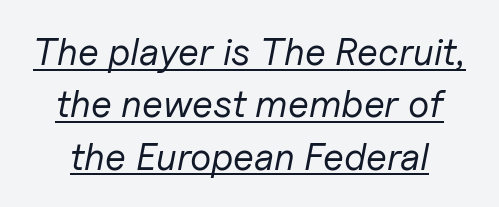
You could not count columns in this text — the font is proportionally spaced. Slant detected: the letters are inclined. No extra ink here — the face is not bold. What's the leading like? Ordinary, nothing unusual.
